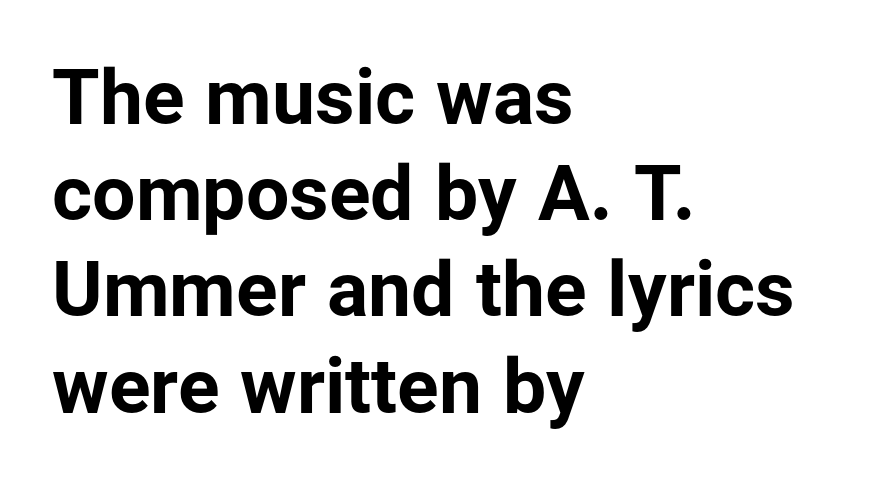
{"serif": "no", "italic": "no", "bold": "yes", "weight": "bold", "width": "normal", "stroke_contrast": "low", "x_height": "medium", "monospaced": "no", "underline": "no", "align": "left", "line_spacing": "normal", "line_spacing_ratio": 1.25, "letter_spacing": "normal", "letter_spacing_em": 0.0, "glyph_px": 77}
